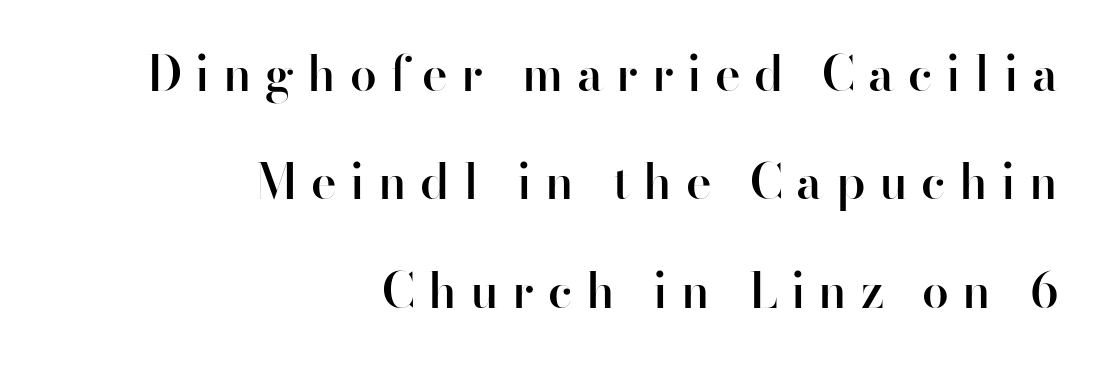
{"serif": "no", "italic": "no", "bold": "semi", "weight": "semibold", "width": "normal", "stroke_contrast": "high", "x_height": "small", "monospaced": "no", "underline": "no", "align": "right", "line_spacing": "loose", "line_spacing_ratio": 2.26, "letter_spacing": "wide", "letter_spacing_em": 0.28, "glyph_px": 48}
